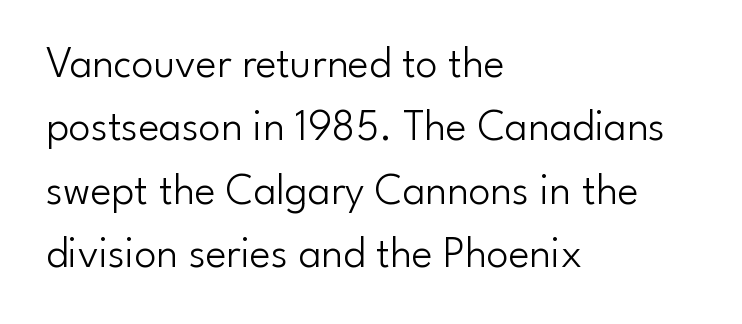
Q: Is the text bold? A: No.
Q: Is the text italic (slanted)? A: No, it is upright.
Q: Is the typeface a serif or a sans-serif typeface? A: Sans-serif.
Q: Is the text underlined? A: No.
Q: How is the paragraph aligned? A: Left-aligned.
Q: Is the spacing between letters normal or unusually wide? A: Normal.
Q: Is the spacing between lines tight, normal or loose? A: Normal.
Q: Width (condensed, normal, or wide)? A: Normal.
Q: Stroke contrast? A: Low.
Q: x-height? A: Small.
Q: Monospaced? A: No.
